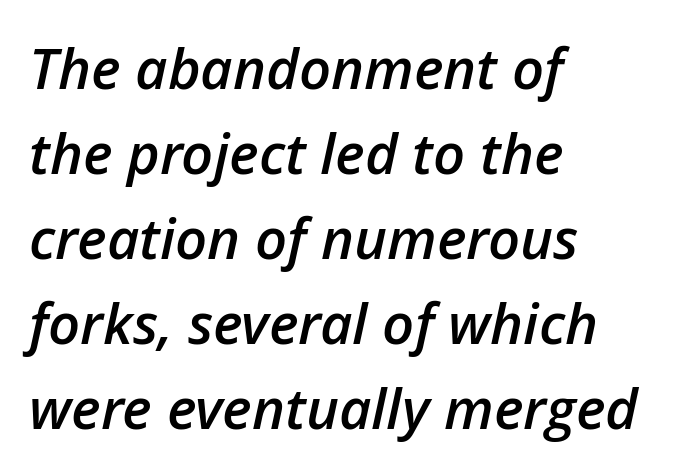
Q: Is the text bold? A: Semi-bold.
Q: Is the text italic (slanted)? A: Yes, it leans right by about 12 degrees.
Q: Is the text underlined? A: No.
Q: How is the paragraph aligned? A: Left-aligned.
Q: Is the spacing between letters normal or unusually wide? A: Normal.
Q: Is the spacing between lines tight, normal or loose? A: Normal.
Q: Width (condensed, normal, or wide)? A: Normal.
Q: Stroke contrast? A: Low.
Q: x-height? A: Medium.
Q: Monospaced? A: No.
